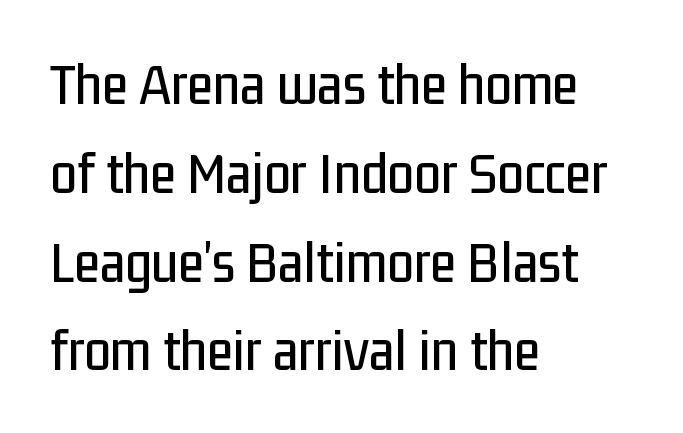
Q: Is the text italic (slanted)? A: No, it is upright.
Q: Is the typeface a serif or a sans-serif typeface? A: Sans-serif.
Q: Is the text underlined? A: No.
Q: How is the paragraph aligned? A: Left-aligned.
Q: Is the spacing between letters normal or unusually wide? A: Normal.
Q: Is the spacing between lines tight, normal or loose? A: Normal.
Q: Width (condensed, normal, or wide)? A: Condensed.
Q: Stroke contrast? A: Low.
Q: x-height? A: Medium.
Q: Monospaced? A: No.
